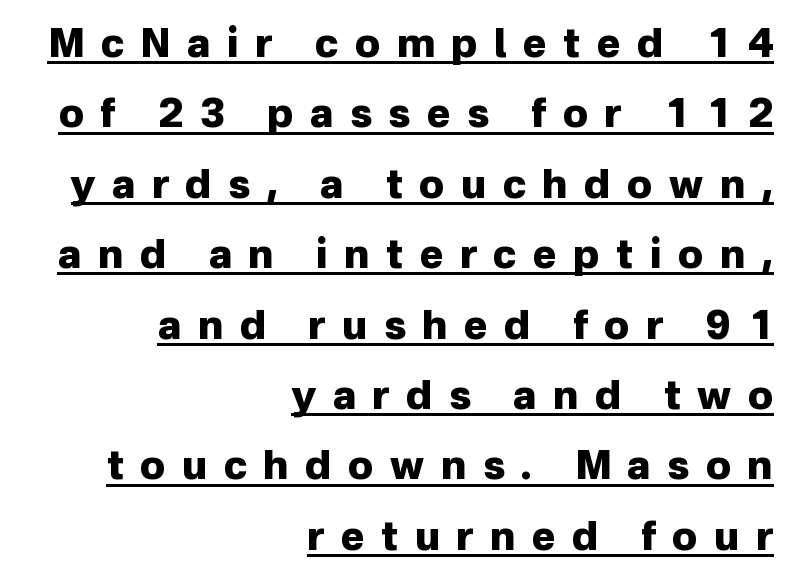
Q: Is the text bold? A: Yes.
Q: Is the text italic (slanted)? A: No, it is upright.
Q: Is the typeface a serif or a sans-serif typeface? A: Sans-serif.
Q: Is the text underlined? A: Yes.
Q: How is the paragraph aligned? A: Right-aligned.
Q: Is the spacing between letters normal or unusually wide? A: Unusually wide.
Q: Width (condensed, normal, or wide)? A: Normal.
Q: Stroke contrast? A: Low.
Q: x-height? A: Medium.
Q: Monospaced? A: No.
